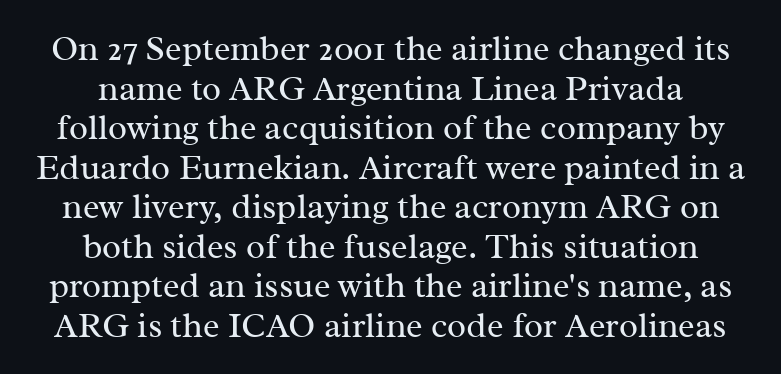
Q: Is the text bold? A: No.
Q: Is the text italic (slanted)? A: No, it is upright.
Q: Is the typeface a serif or a sans-serif typeface? A: Serif.
Q: Is the text underlined? A: No.
Q: How is the paragraph aligned? A: Centered.
Q: Is the spacing between letters normal or unusually wide? A: Normal.
Q: Is the spacing between lines tight, normal or loose? A: Tight.
Q: Width (condensed, normal, or wide)? A: Normal.
Q: Stroke contrast? A: Medium.
Q: x-height? A: Medium.
Q: Monospaced? A: No.
